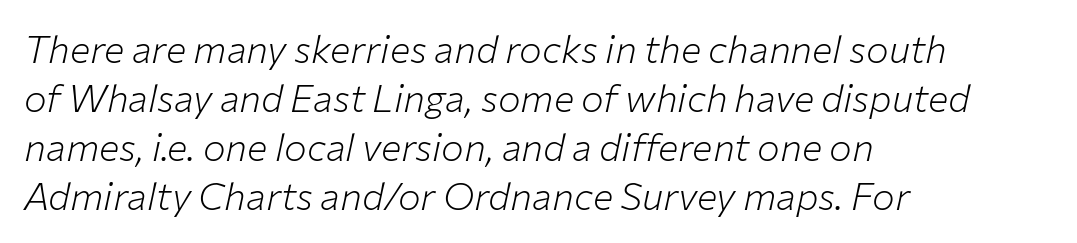
Q: Is the text bold? A: No.
Q: Is the text italic (slanted)? A: Yes, it leans right by about 12 degrees.
Q: Is the text underlined? A: No.
Q: How is the paragraph aligned? A: Left-aligned.
Q: Is the spacing between letters normal or unusually wide? A: Normal.
Q: Is the spacing between lines tight, normal or loose? A: Normal.
Q: Width (condensed, normal, or wide)? A: Normal.
Q: Stroke contrast? A: Low.
Q: x-height? A: Medium.
Q: Monospaced? A: No.
